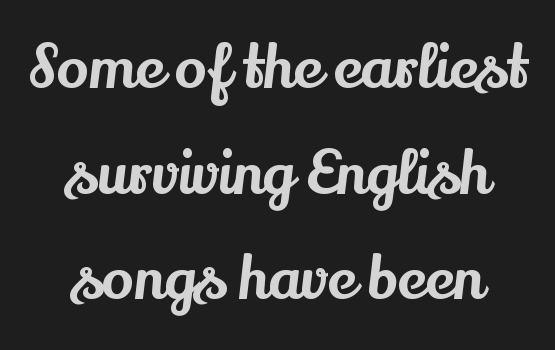
{"serif": "yes", "width": "normal", "stroke_contrast": "medium", "x_height": "small", "monospaced": "no", "underline": "no", "align": "center", "line_spacing_ratio": 1.79, "letter_spacing": "normal", "letter_spacing_em": 0.0, "glyph_px": 59}
